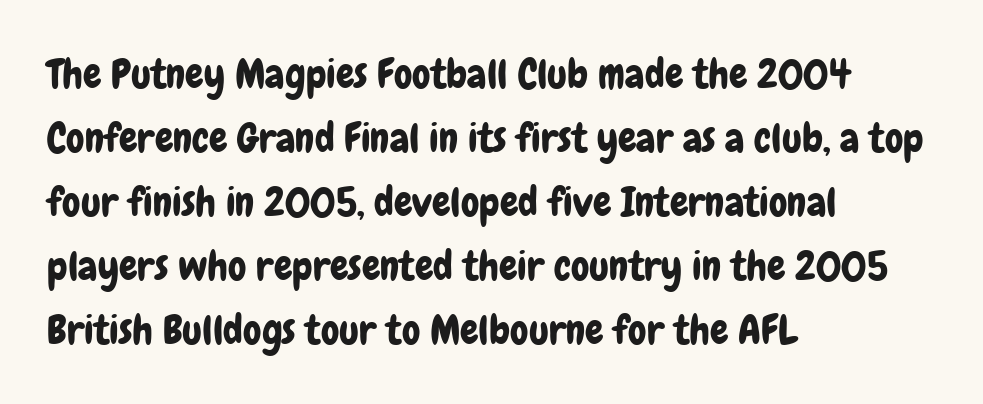
This sample uses an upright cut, with every glyph sitting square on the baseline. Any mark beneath the type? The region is blank. Reading down the column, the eye jumps a familiar distance to each next line. The letters advance in unequal steps, a hallmark of proportional type.
